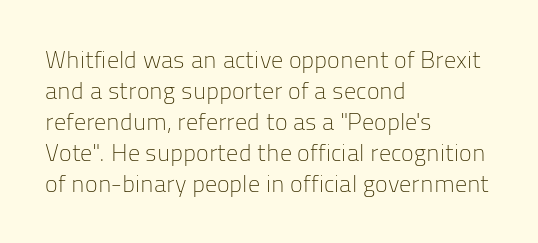
The image shows 24 px text type, upright; set left-aligned, normal line spacing (1.29x), normal letter spacing, not underlined.
